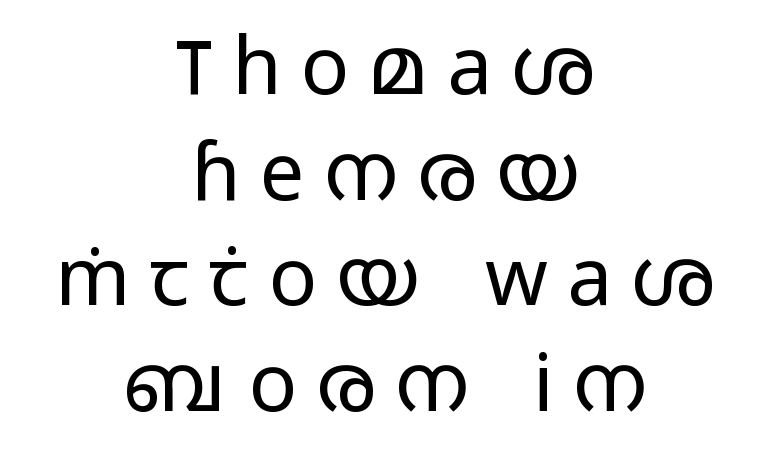
Letter spacing: wide. Unlike italic type, these characters show no tilt at all. A centered setting, common on invitations and titles, is used for this passage. Varying glyph widths throughout — classic text-font behaviour.
